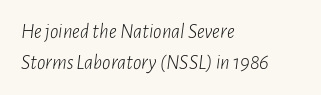
The image shows 21 px text type, italic (leaning right); set left-aligned, normal line spacing (1.46x), normal letter spacing, not underlined.
